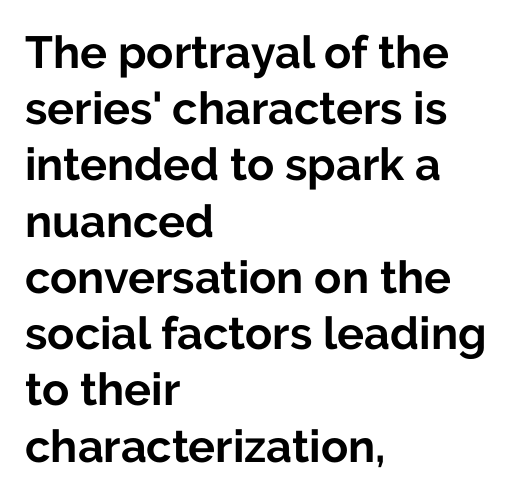
Anything drawn beneath the words? Only blank space. The line texture is even and compact thanks to regular tracking. Proportional: the letters do not fall into vertical columns. Plenty of ink on the page — the face is bold. The type sits square on the baseline with zero lean. Grotesque or geometric, the face here clearly has no serifs.
